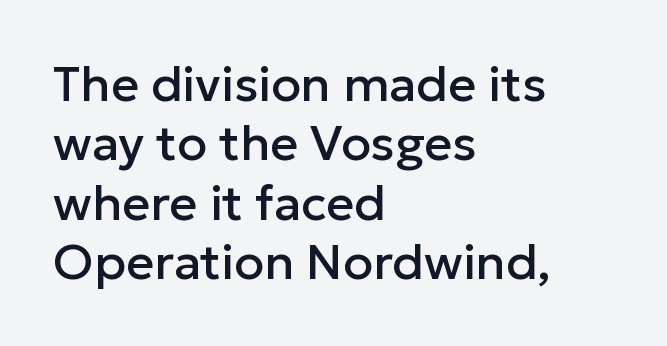
This is sans-serif lettering, the kind often seen on screens and signage. Do the characters align in a grid? No, the font is proportional. A classic flush-left, rag-right setting is used for this passage. Lines of text with bare space underneath.
